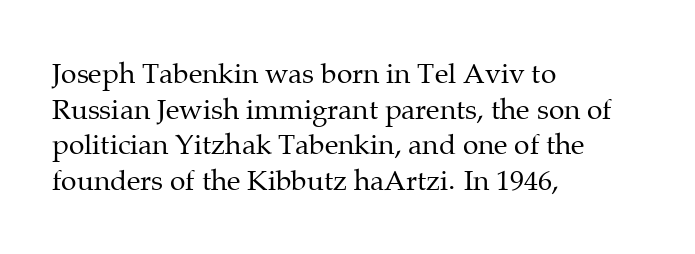
Ink coverage per letter is moderate at most. The words here are not underlined. Alignment: flush left. Are there feet on the stems? There are — it's a serif.
